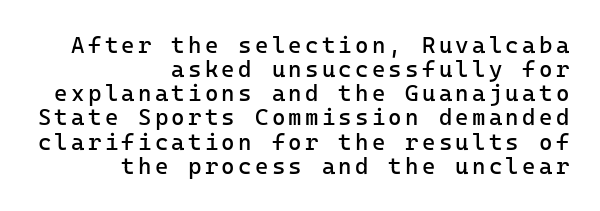
Weight class: somewhere from thin through regular. Descenders are the only things crossing below the line. Visually the block forms a straight wall on the right and a jagged coastline on the left. Quick note: interline space is minimal. Notice how the stems are strictly vertical — no italics here.
